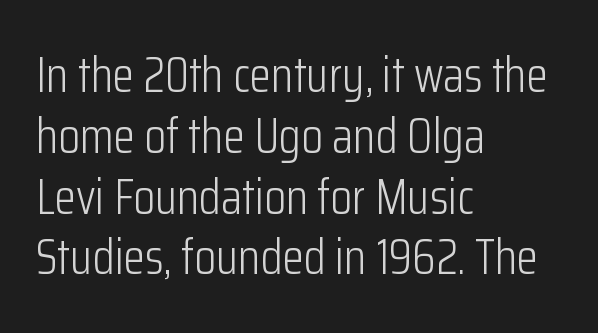
Q: Is the text bold? A: No.
Q: Is the text italic (slanted)? A: No, it is upright.
Q: Is the typeface a serif or a sans-serif typeface? A: Sans-serif.
Q: Is the text underlined? A: No.
Q: How is the paragraph aligned? A: Left-aligned.
Q: Is the spacing between letters normal or unusually wide? A: Normal.
Q: Width (condensed, normal, or wide)? A: Condensed.
Q: Stroke contrast? A: Low.
Q: x-height? A: Medium.
Q: Monospaced? A: No.
